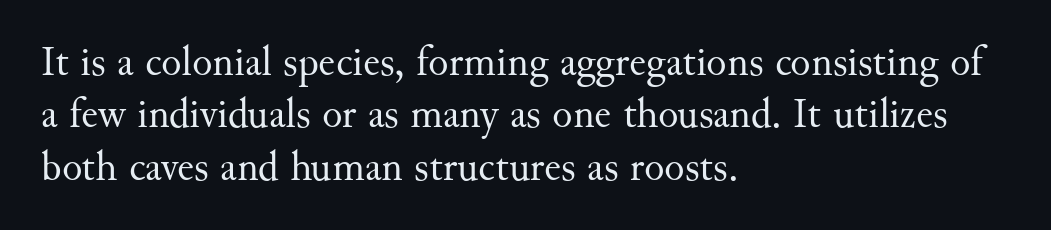
The image shows 42 px regular-weight serif type, upright; set left-aligned, normal line spacing (1.25x), normal letter spacing, not underlined; medium stroke contrast and a small x-height.
